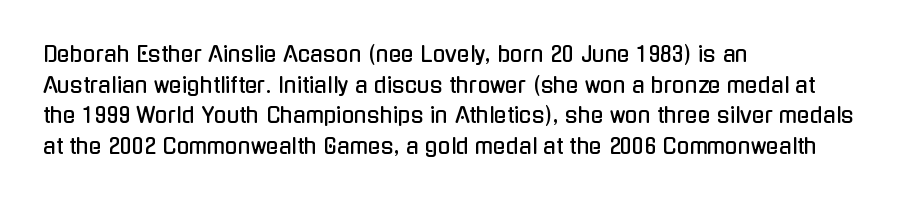
{"italic": "no", "underline": "no", "align": "left", "line_spacing": "normal", "line_spacing_ratio": 1.46, "letter_spacing": "normal", "letter_spacing_em": 0.0, "glyph_px": 21}
